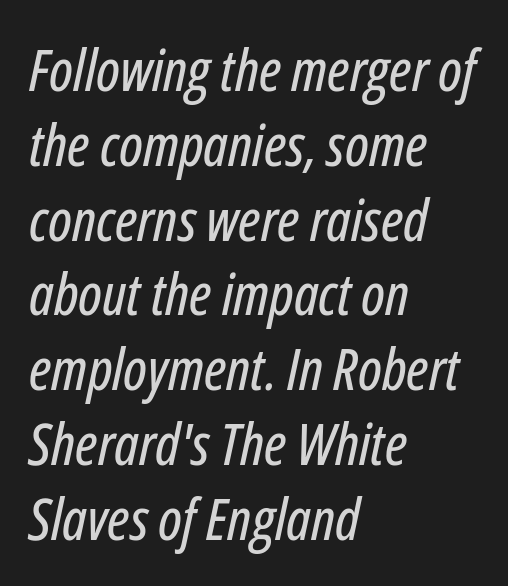
Q: Is the text italic (slanted)? A: Yes, it leans right by about 12 degrees.
Q: Is the text underlined? A: No.
Q: How is the paragraph aligned? A: Left-aligned.
Q: Is the spacing between letters normal or unusually wide? A: Normal.
Q: Is the spacing between lines tight, normal or loose? A: Normal.
Q: Width (condensed, normal, or wide)? A: Condensed.
Q: Stroke contrast? A: Low.
Q: x-height? A: Medium.
Q: Monospaced? A: No.
